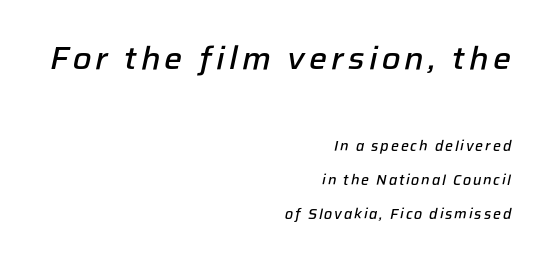
Varying glyph widths throughout — classic text-font behaviour. Reading down the column, the eye jumps a long way to each next line. The glyphs have the mass of a demibold cut, below bold. Scale decreases going downward across the two blocks. All the whitespace from short lines collects on the left.
